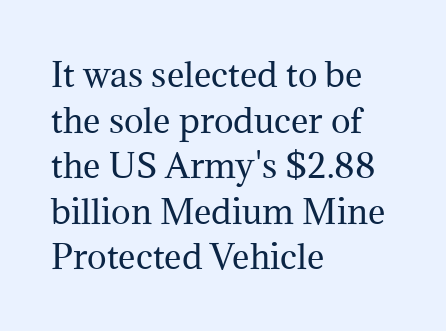
Varying glyph widths throughout — classic text-font behaviour. This is not heavy type; no bold has been used. To sum up the face: it has serifs. Which margin do the lines hug? The left one — the right edge is uneven.
